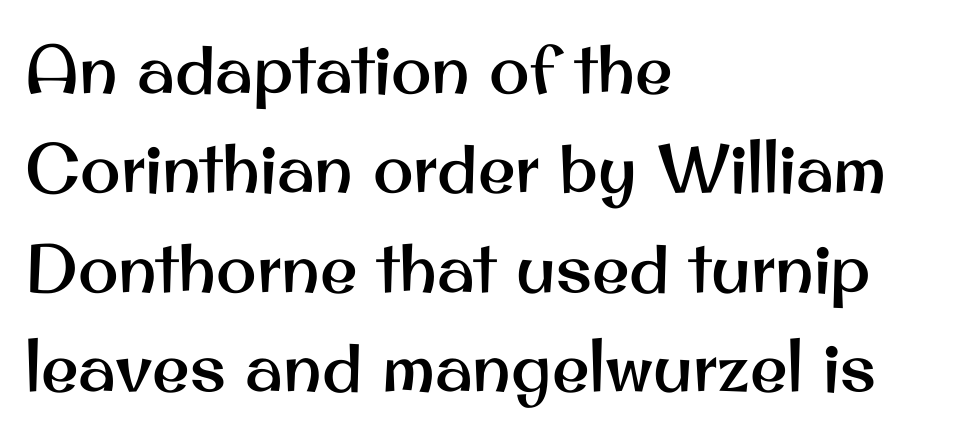
Q: Is the text italic (slanted)? A: No, it is upright.
Q: Is the typeface a serif or a sans-serif typeface? A: Sans-serif.
Q: Is the text underlined? A: No.
Q: How is the paragraph aligned? A: Left-aligned.
Q: Is the spacing between letters normal or unusually wide? A: Normal.
Q: Is the spacing between lines tight, normal or loose? A: Normal.
Q: Width (condensed, normal, or wide)? A: Normal.
Q: Stroke contrast? A: Medium.
Q: x-height? A: Small.
Q: Monospaced? A: No.
